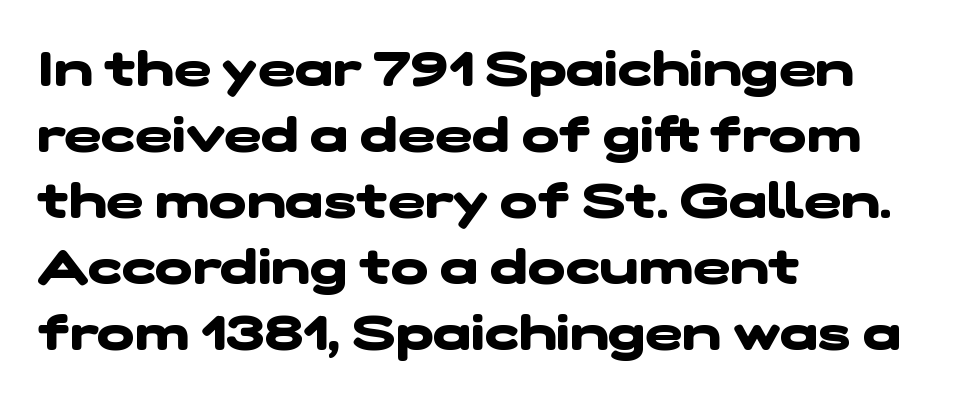
The image shows 50 px heavy, wide sans-serif type; set left-aligned, normal line spacing (1.32x), normal letter spacing, not underlined; low stroke contrast and a medium x-height.
